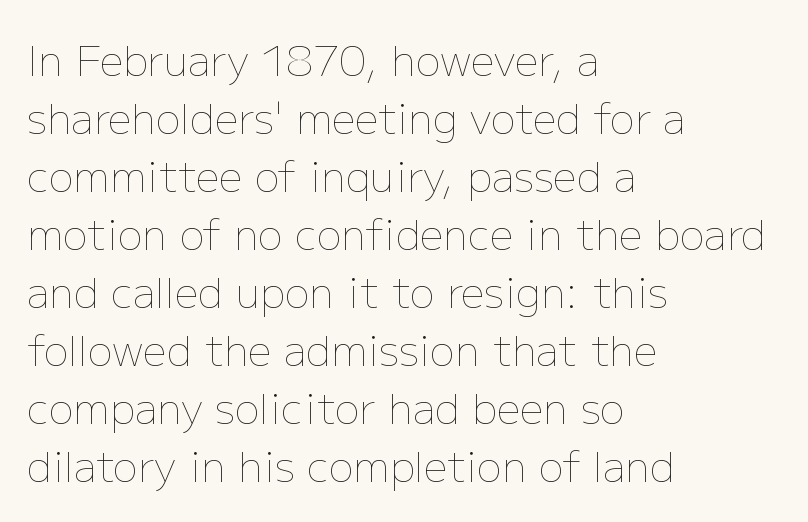
{"italic": "no", "bold": "no", "weight": "thin", "width": "normal", "stroke_contrast": "low", "x_height": "medium", "monospaced": "no", "underline": "no", "align": "left", "line_spacing": "normal", "line_spacing_ratio": 1.38, "letter_spacing": "normal", "letter_spacing_em": 0.0, "glyph_px": 42}
